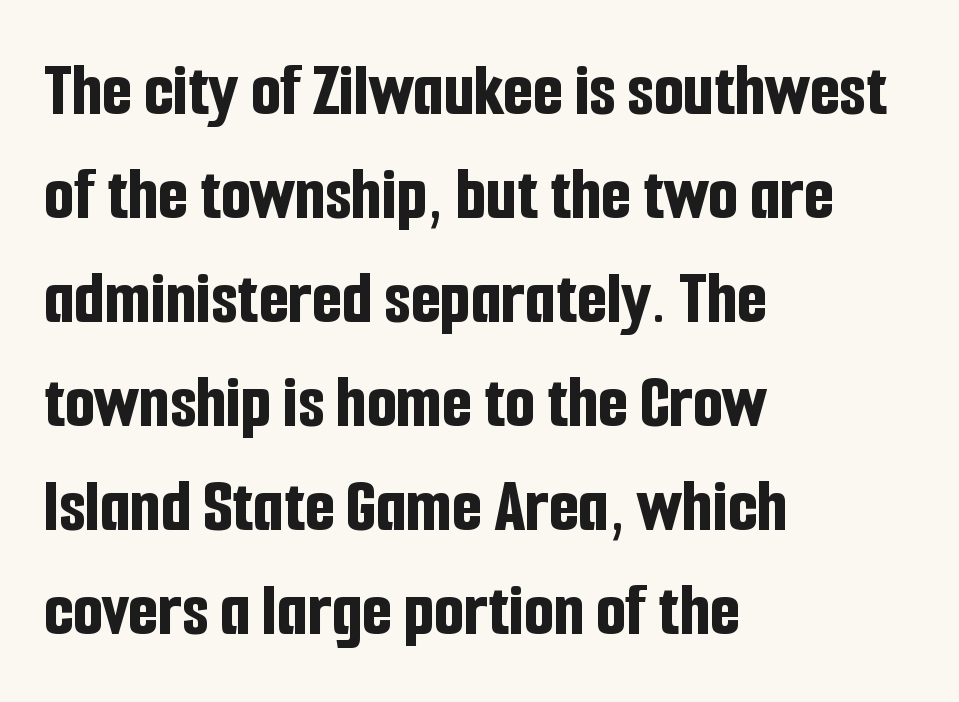
The image shows 77 px bold, condensed sans-serif type, upright; set left-aligned, normal line spacing (1.35x), normal letter spacing, not underlined; low stroke contrast and a medium x-height.
